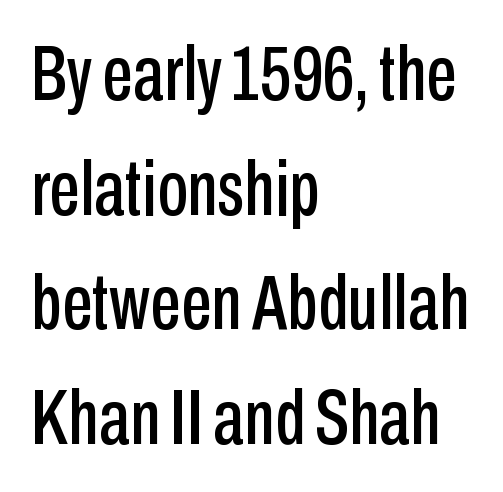
Q: Is the text italic (slanted)? A: No, it is upright.
Q: Is the typeface a serif or a sans-serif typeface? A: Sans-serif.
Q: Is the text underlined? A: No.
Q: How is the paragraph aligned? A: Left-aligned.
Q: Is the spacing between letters normal or unusually wide? A: Normal.
Q: Is the spacing between lines tight, normal or loose? A: Normal.
Q: Width (condensed, normal, or wide)? A: Condensed.
Q: Stroke contrast? A: Low.
Q: x-height? A: Medium.
Q: Monospaced? A: No.
